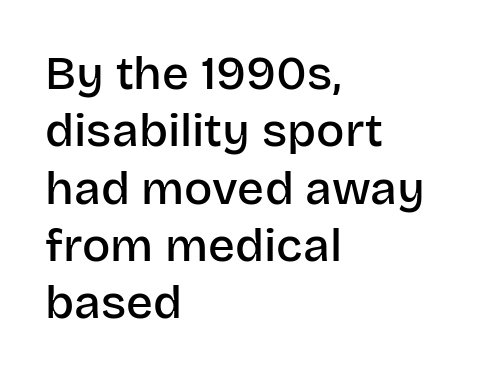
The image shows 47 px semibold sans-serif type, upright; set left-aligned, line spacing 1.22x, normal letter spacing, not underlined; low stroke contrast and a large x-height.
